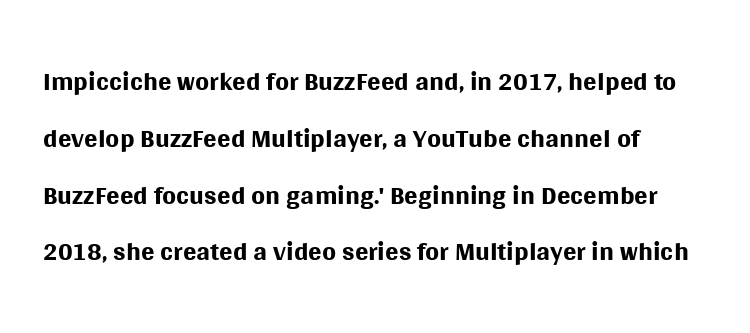
{"serif": "no", "italic": "no", "bold": "no", "weight": "regular", "width": "normal", "stroke_contrast": "medium", "x_height": "large", "monospaced": "no", "underline": "no", "align": "left", "line_spacing": "normal", "line_spacing_ratio": 1.42, "letter_spacing": "normal", "letter_spacing_em": 0.0, "glyph_px": 40}
